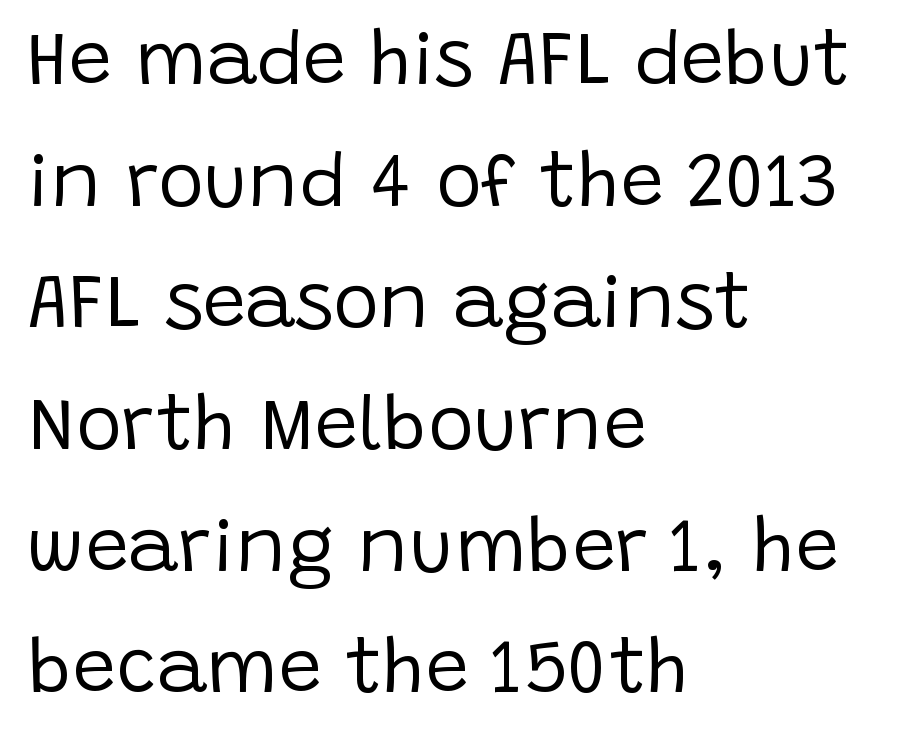
{"serif": "no", "italic": "no", "bold": "no", "weight": "regular", "width": "normal", "stroke_contrast": "low", "x_height": "large", "monospaced": "no", "underline": "no", "align": "left", "line_spacing": "normal", "line_spacing_ratio": 1.58, "letter_spacing": "normal", "letter_spacing_em": 0.0, "glyph_px": 77}
